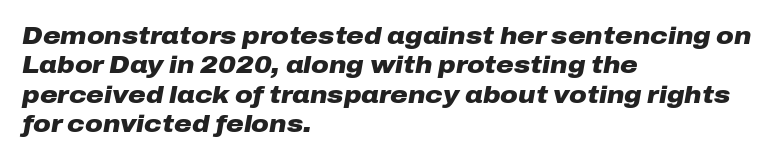
{"italic": "yes", "lean": "right", "slant_degrees": 10, "bold": "yes", "underline": "no", "align": "left", "line_spacing_ratio": 1.22, "letter_spacing": "normal", "letter_spacing_em": 0.0, "glyph_px": 24}
